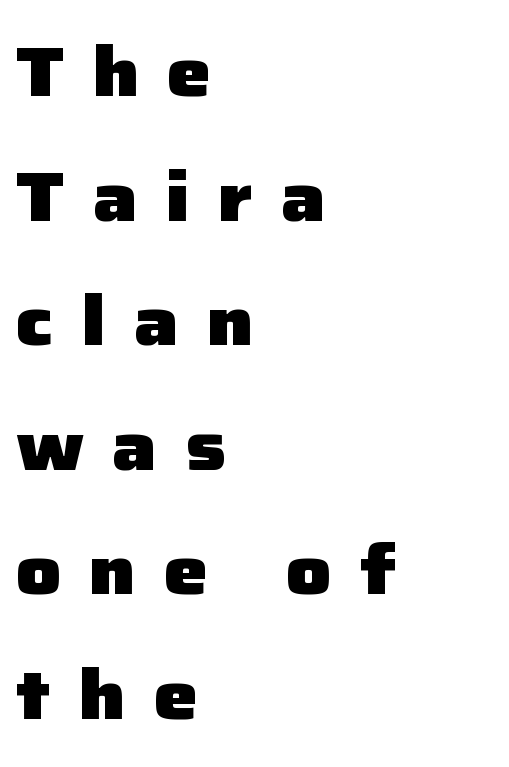
Q: Is the text bold? A: Yes.
Q: Is the text italic (slanted)? A: No, it is upright.
Q: Is the typeface a serif or a sans-serif typeface? A: Sans-serif.
Q: Is the text underlined? A: No.
Q: How is the paragraph aligned? A: Left-aligned.
Q: Is the spacing between letters normal or unusually wide? A: Unusually wide.
Q: Width (condensed, normal, or wide)? A: Normal.
Q: Stroke contrast? A: Low.
Q: x-height? A: Medium.
Q: Monospaced? A: No.
